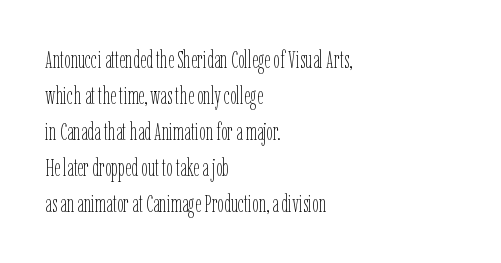
There is no visible air inserted between adjacent glyphs. The rendering anchors every line to the left-hand side. Counters stay open thanks to moderate or lighter strokes. Is there much room between lines? A standard amount, neither cramped nor airy. Type without underlining.
